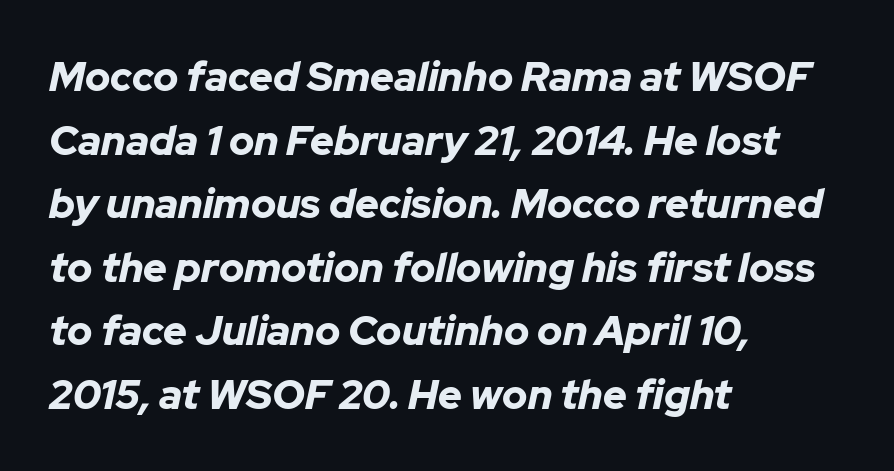
The image shows 41 px bold type, italic (leaning right); set left-aligned, normal line spacing (1.55x), normal letter spacing, not underlined; low stroke contrast and a medium x-height.
